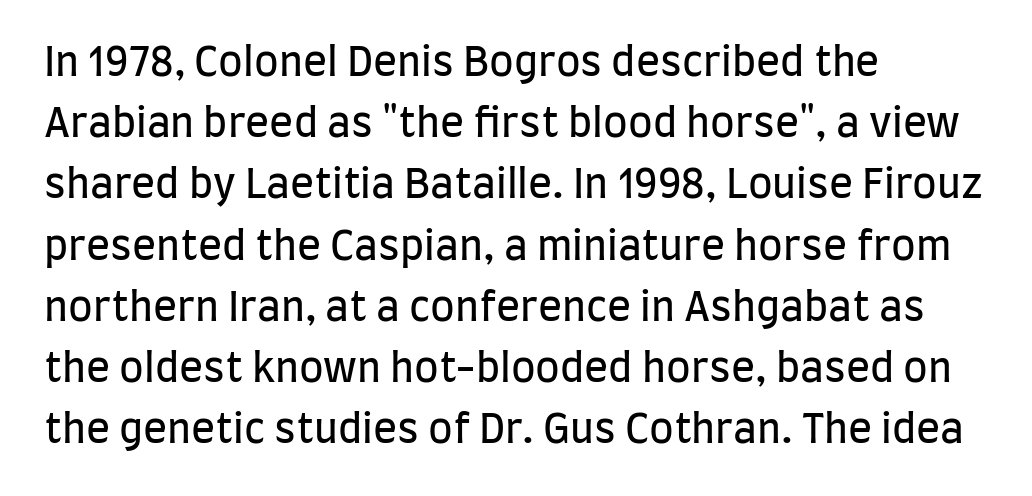
{"serif": "no", "italic": "no", "bold": "no", "weight": "regular", "width": "condensed", "stroke_contrast": "low", "x_height": "large", "monospaced": "no", "underline": "no", "align": "left", "line_spacing": "normal", "line_spacing_ratio": 1.53, "letter_spacing": "normal", "letter_spacing_em": 0.0, "glyph_px": 40}
